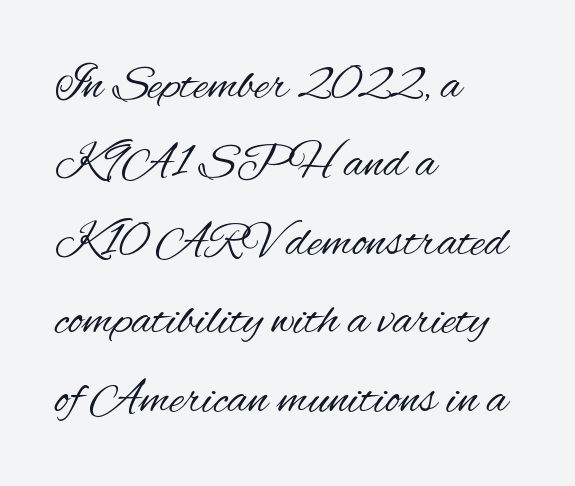
Q: Is the text bold? A: No.
Q: Is the text italic (slanted)? A: Yes.
Q: Is the typeface a serif or a sans-serif typeface? A: Sans-serif.
Q: Is the text underlined? A: No.
Q: How is the paragraph aligned? A: Left-aligned.
Q: Is the spacing between letters normal or unusually wide? A: Normal.
Q: Is the spacing between lines tight, normal or loose? A: Normal.
Q: Width (condensed, normal, or wide)? A: Condensed.
Q: Stroke contrast? A: Medium.
Q: x-height? A: Small.
Q: Monospaced? A: No.
